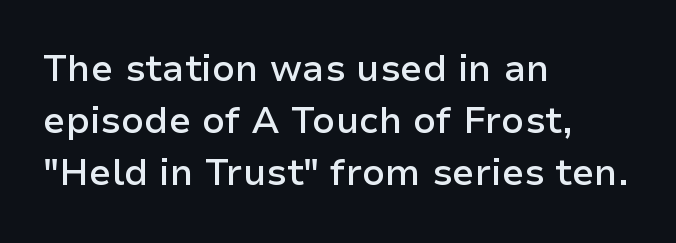
The image shows 37 px semibold sans-serif type, upright; set left-aligned, normal line spacing (1.41x), normal letter spacing, not underlined; low stroke contrast and a medium x-height.
